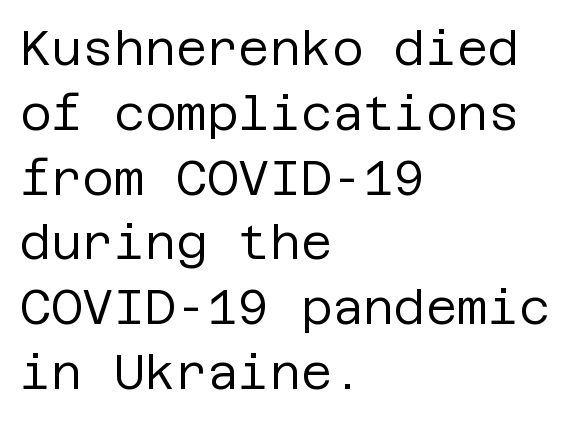
The image shows 48 px regular-weight sans-serif type, upright; set left-aligned, normal line spacing (1.35x), normal letter spacing, not underlined; low stroke contrast and a large x-height.
